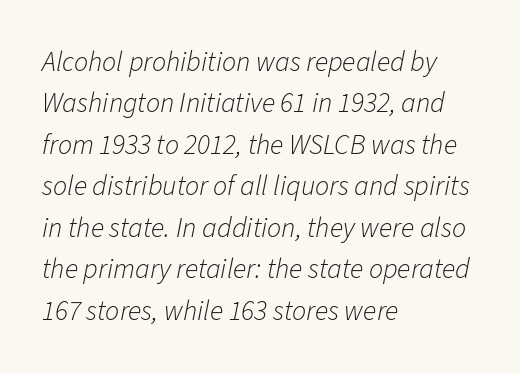
The image shows 28 px light type, italic (leaning right); set left-aligned, normal line spacing (1.48x), normal letter spacing, not underlined; low stroke contrast and a medium x-height.
